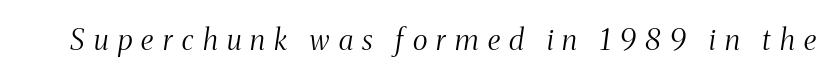
Q: Is the text bold? A: No.
Q: Is the text italic (slanted)? A: Yes, it leans right by about 8 degrees.
Q: Is the typeface a serif or a sans-serif typeface? A: Serif.
Q: Is the text underlined? A: No.
Q: Is the spacing between letters normal or unusually wide? A: Unusually wide.
Q: Width (condensed, normal, or wide)? A: Condensed.
Q: Stroke contrast? A: Medium.
Q: x-height? A: Medium.
Q: Monospaced? A: No.
